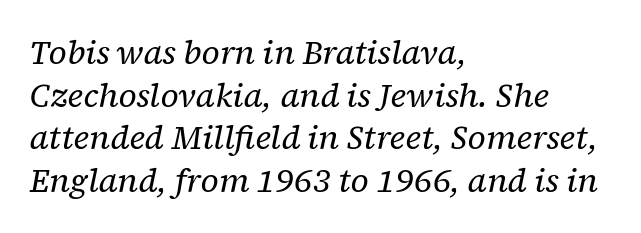
{"serif": "yes", "italic": "yes", "lean": "right", "slant_degrees": 12, "bold": "no", "weight": "regular", "width": "normal", "stroke_contrast": "low", "x_height": "medium", "monospaced": "no", "underline": "no", "align": "left", "line_spacing": "normal", "line_spacing_ratio": 1.29, "letter_spacing": "normal", "letter_spacing_em": 0.0, "glyph_px": 33}
